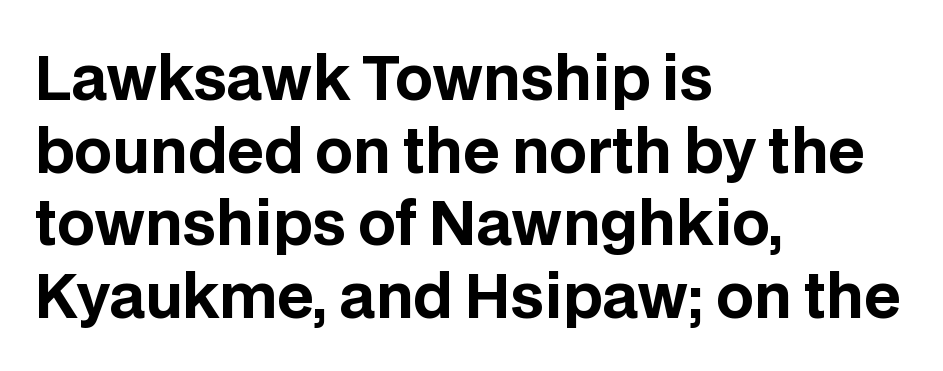
The image shows 59 px bold sans-serif type, upright; set left-aligned, line spacing 1.23x, normal letter spacing, not underlined; low stroke contrast and a large x-height.
